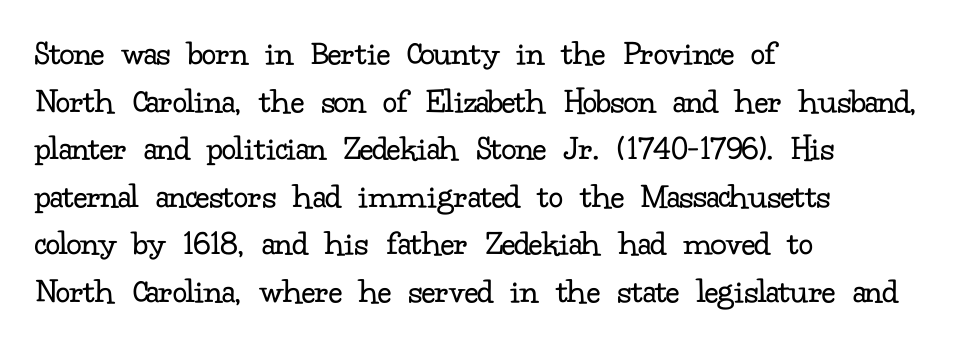
{"serif": "yes", "italic": "no", "bold": "no", "weight": "regular", "width": "normal", "stroke_contrast": "low", "x_height": "small", "monospaced": "no", "underline": "no", "align": "left", "line_spacing": "normal", "line_spacing_ratio": 1.32, "letter_spacing": "normal", "letter_spacing_em": 0.0, "glyph_px": 36}
